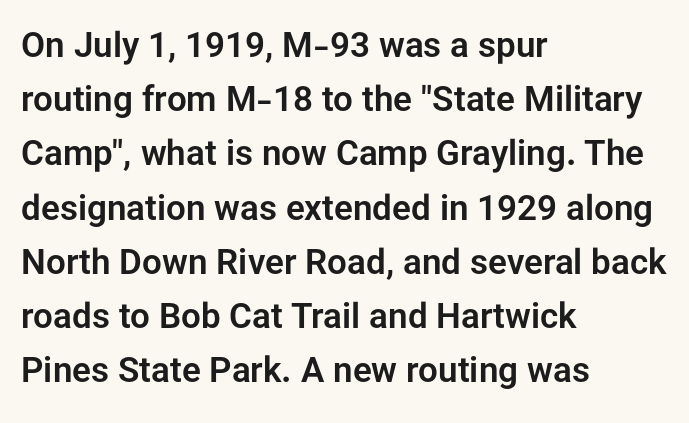
Q: Is the text italic (slanted)? A: No, it is upright.
Q: Is the typeface a serif or a sans-serif typeface? A: Sans-serif.
Q: Is the text underlined? A: No.
Q: How is the paragraph aligned? A: Left-aligned.
Q: Is the spacing between letters normal or unusually wide? A: Normal.
Q: Is the spacing between lines tight, normal or loose? A: Normal.
Q: Width (condensed, normal, or wide)? A: Normal.
Q: Stroke contrast? A: Low.
Q: x-height? A: Medium.
Q: Monospaced? A: No.
